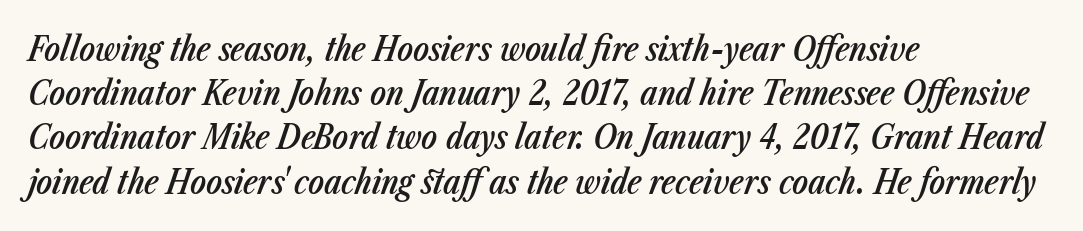
{"italic": "yes", "lean": "right", "slant_degrees": 23, "bold": "semi", "weight": "semibold", "width": "condensed", "stroke_contrast": "low", "x_height": "medium", "monospaced": "no", "underline": "no", "align": "left", "line_spacing": "normal", "line_spacing_ratio": 1.34, "letter_spacing": "normal", "letter_spacing_em": 0.0, "glyph_px": 33}
